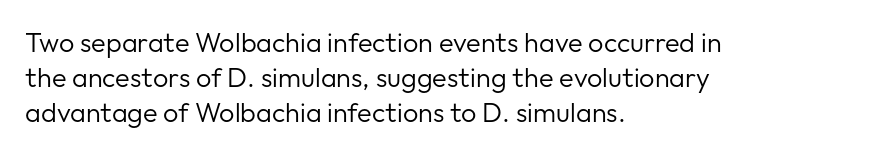
Q: Is the text bold? A: No.
Q: Is the text italic (slanted)? A: No, it is upright.
Q: Is the text underlined? A: No.
Q: How is the paragraph aligned? A: Left-aligned.
Q: Is the spacing between letters normal or unusually wide? A: Normal.
Q: Is the spacing between lines tight, normal or loose? A: Normal.
